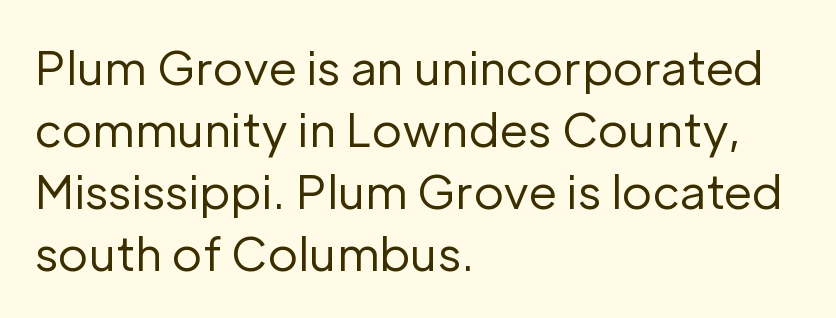
The image shows 46 px regular-weight sans-serif type, upright; set left-aligned, normal line spacing (1.35x), normal letter spacing, not underlined; low stroke contrast and a medium x-height.
